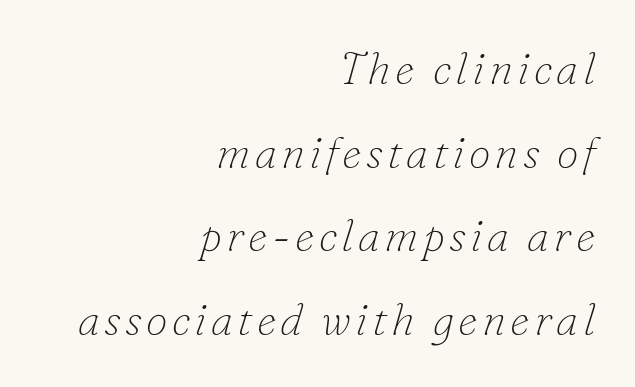
Q: Is the text bold? A: No.
Q: Is the text italic (slanted)? A: Yes, it leans right by about 16 degrees.
Q: Is the typeface a serif or a sans-serif typeface? A: Serif.
Q: Is the text underlined? A: No.
Q: How is the paragraph aligned? A: Right-aligned.
Q: Is the spacing between lines tight, normal or loose? A: Loose.
Q: Width (condensed, normal, or wide)? A: Normal.
Q: Stroke contrast? A: Low.
Q: x-height? A: Small.
Q: Monospaced? A: No.
